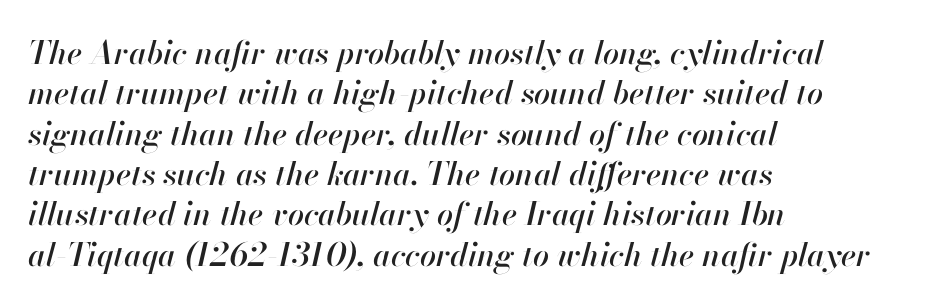
{"italic": "yes", "lean": "right", "slant_degrees": 13, "width": "normal", "stroke_contrast": "high", "x_height": "small", "monospaced": "no", "underline": "no", "align": "left", "line_spacing": "normal", "line_spacing_ratio": 1.26, "letter_spacing": "normal", "letter_spacing_em": 0.0, "glyph_px": 32}
